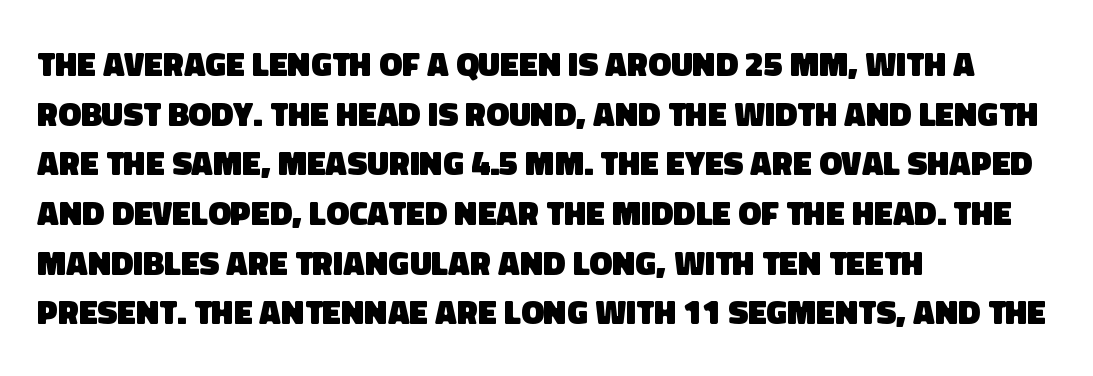
Q: Is the text bold? A: Yes.
Q: Is the typeface a serif or a sans-serif typeface? A: Sans-serif.
Q: Is the text underlined? A: No.
Q: How is the paragraph aligned? A: Left-aligned.
Q: Is the spacing between letters normal or unusually wide? A: Normal.
Q: Is the spacing between lines tight, normal or loose? A: Normal.
Q: Width (condensed, normal, or wide)? A: Normal.
Q: Stroke contrast? A: Low.
Q: x-height? A: Large.
Q: Monospaced? A: No.
